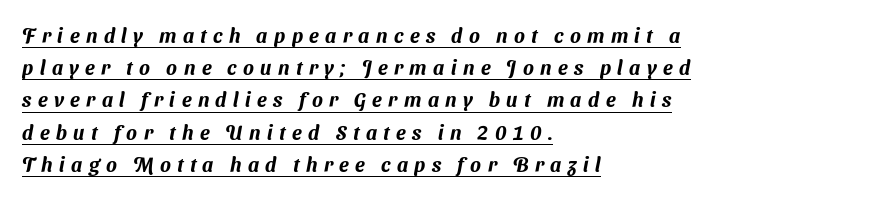
The image shows 20 px text type; set left-aligned, normal line spacing (1.61x), unusually wide letter spacing (+0.32 em), underlined.
